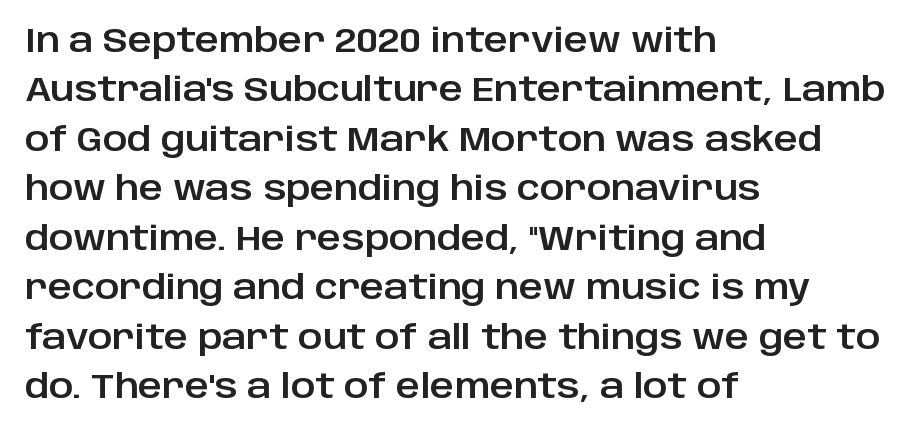
Line beginnings align vertically; line endings do not. Is this a fixed-width face? No — the glyphs have proportional, varying widths. A typesetter would call this zero additional tracking. The glyphs are unaccompanied by any horizontal stroke below them. Italic: no, the glyphs are upright roman. Students, observe: this is what conventionally led text looks like.
